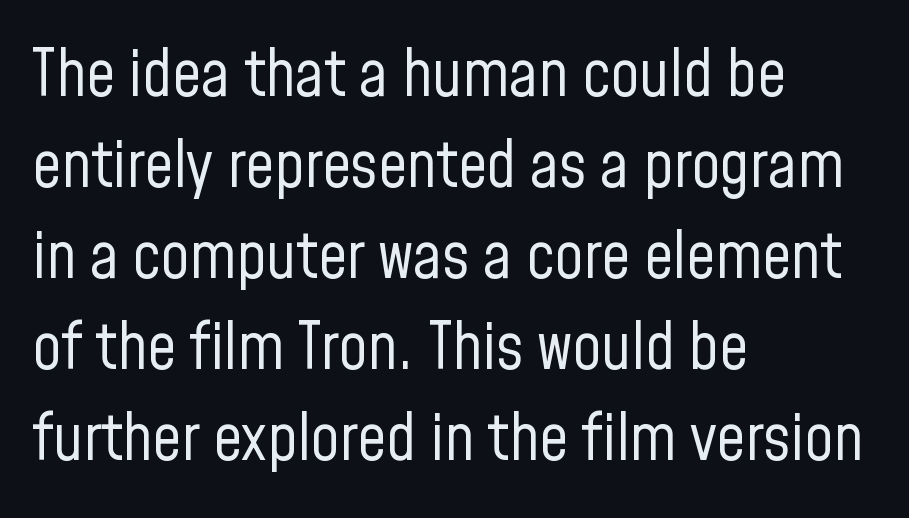
Is the block centered? No — it sits flush against the left margin. Normally led — the rows are evenly, conventionally spaced. Spacing verdict: proportional, widths tailored to each character. Stroke mass is kept to a normal reading level or below.
